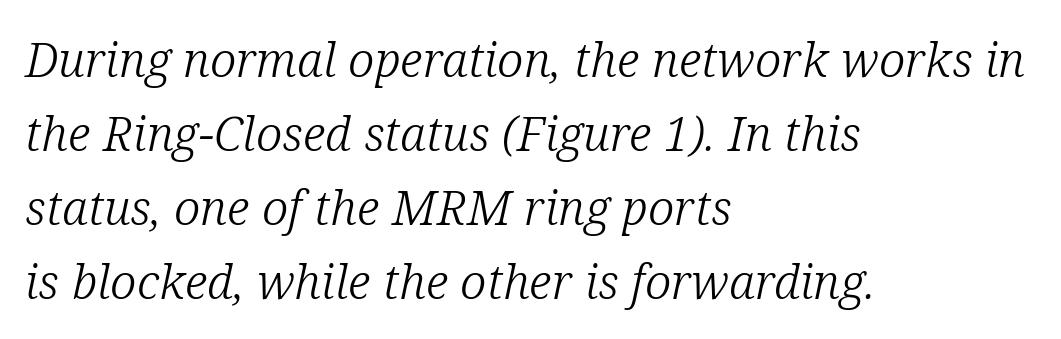
It's the slanting kind of type. The setting favours the left margin, as ordinary paragraphs usually do. To sum up the face: it has serifs. Regarding leading, the lines here are spaced in the standard way. Standard letterfit; no display-style spreading of the glyphs.
